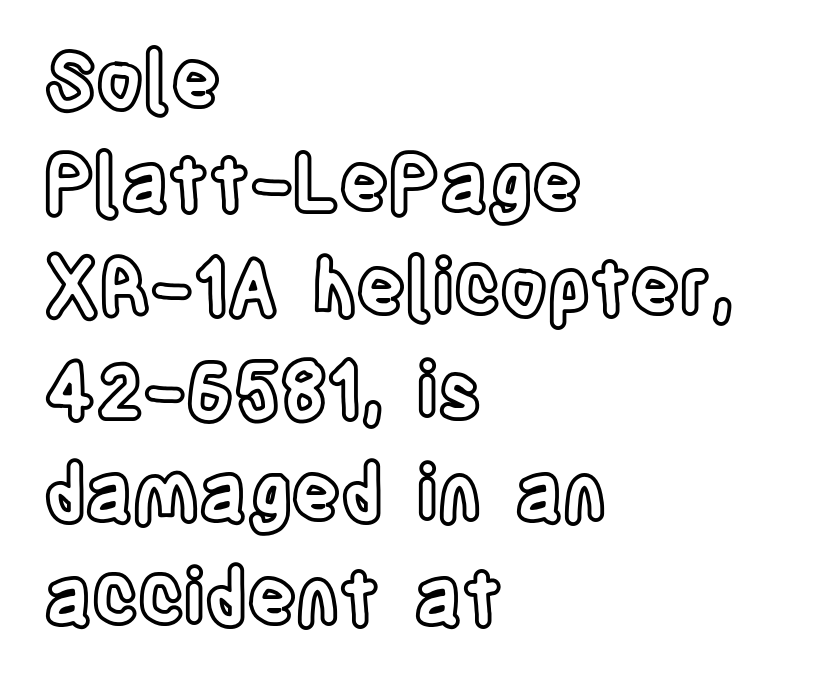
Q: Is the text italic (slanted)? A: No, it is upright.
Q: Is the text underlined? A: No.
Q: How is the paragraph aligned? A: Left-aligned.
Q: Is the spacing between letters normal or unusually wide? A: Normal.
Q: Is the spacing between lines tight, normal or loose? A: Normal.
Q: Width (condensed, normal, or wide)? A: Condensed.
Q: x-height? A: Large.
Q: Monospaced? A: No.
